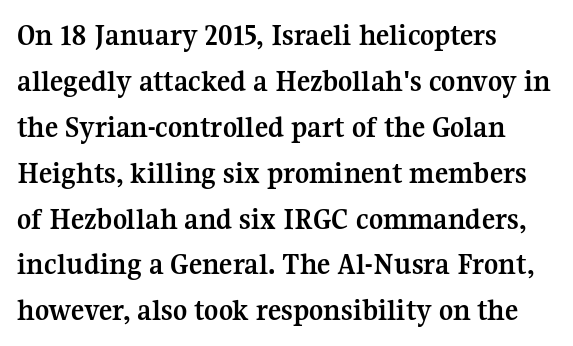
{"serif": "yes", "italic": "no", "bold": "yes", "weight": "semibold", "width": "normal", "stroke_contrast": "medium", "x_height": "medium", "monospaced": "no", "underline": "no", "align": "left", "line_spacing": "normal", "line_spacing_ratio": 1.48, "letter_spacing": "normal", "letter_spacing_em": 0.0, "glyph_px": 31}
